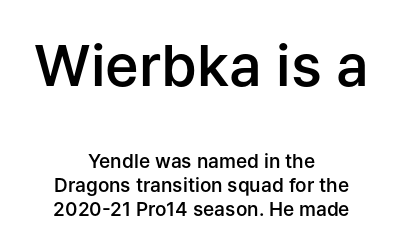
Q: Is the text bold? A: Semi-bold.
Q: Is the text italic (slanted)? A: No, it is upright.
Q: Is the typeface a serif or a sans-serif typeface? A: Sans-serif.
Q: Is the text underlined? A: No.
Q: How is the paragraph aligned? A: Centered.
Q: Is the spacing between letters normal or unusually wide? A: Normal.
Q: Is the spacing between lines tight, normal or loose? A: Normal.
Q: Which block of text is set in a larger size, the first (top) or the second (bottom)? A: The first (top) one.
Q: Width (condensed, normal, or wide)? A: Normal.
Q: Stroke contrast? A: Low.
Q: x-height? A: Medium.
Q: Monospaced? A: No.
